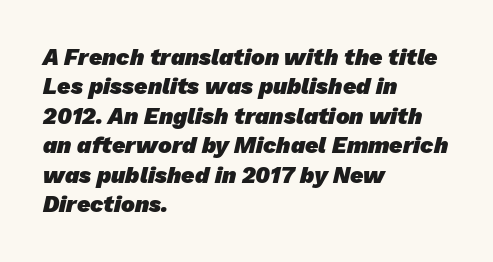
The vertical gap from one line to the next is medium. The characters look thick and weighty, a clear bold. Underlining? Definitely not there. This rendering uses left alignment, leaving the right contour irregular.
